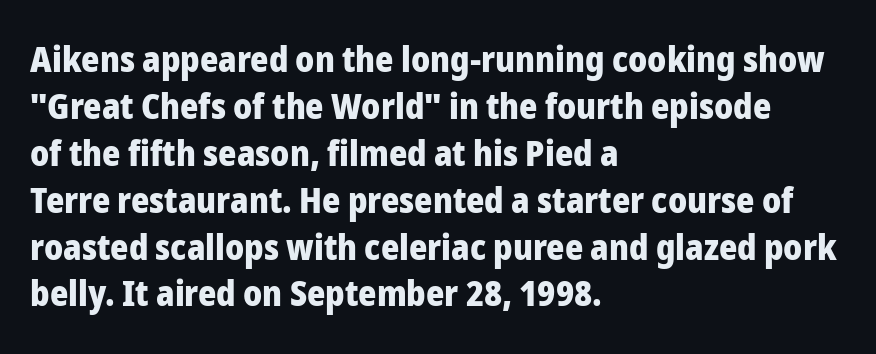
The image shows 35 px heavy sans-serif type, upright; set left-aligned, normal line spacing (1.34x), normal letter spacing, not underlined; low stroke contrast and a medium x-height.
